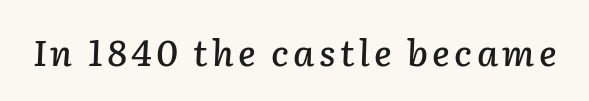
The image shows 36 px text type, italic (leaning right); set not underlined; low stroke contrast and a medium x-height.
